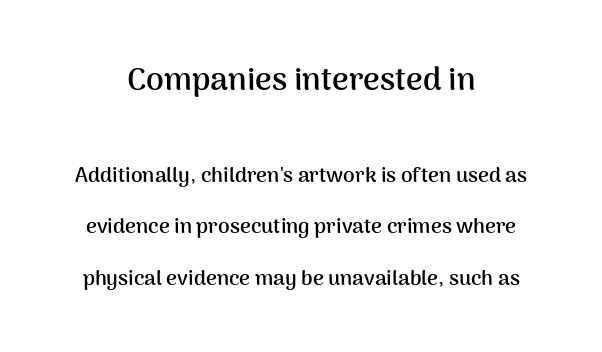
Vertically, the passage feels expansive, rows floating well apart. Summary of weight: heavy, a full bold. Is this a fixed-width face? No — the glyphs have proportional, varying widths. Look at the tracking — it's just the regular setting, nothing added. The rendering shows plain stroke endings on the letterforms — a sans-serif design. The gap between lines stays unmarked.
